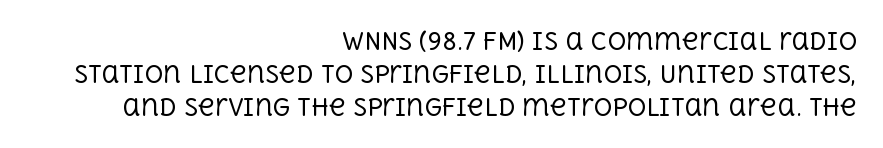
{"italic": "no", "bold": "no", "underline": "no", "align": "right", "line_spacing": "normal", "line_spacing_ratio": 1.43, "letter_spacing": "normal", "letter_spacing_em": 0.0, "glyph_px": 23}
